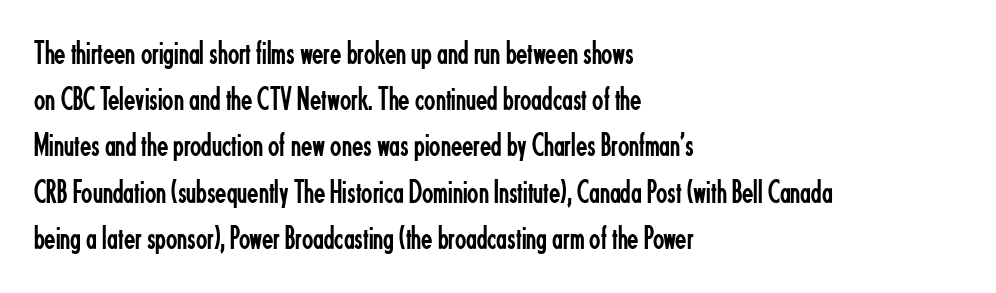
The image shows 33 px regular-weight, condensed sans-serif type, upright; set left-aligned, normal line spacing (1.4x), normal letter spacing, not underlined; low stroke contrast and a small x-height.
